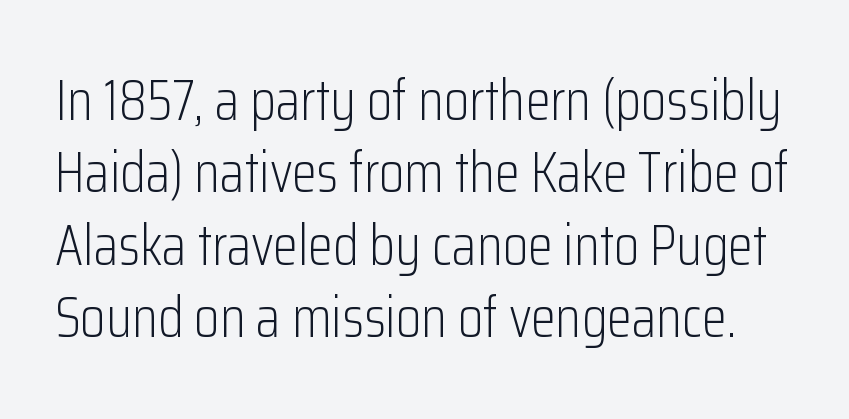
The image shows 57 px light, condensed sans-serif type, upright; set normal line spacing (1.27x), normal letter spacing, not underlined; low stroke contrast and a medium x-height.
